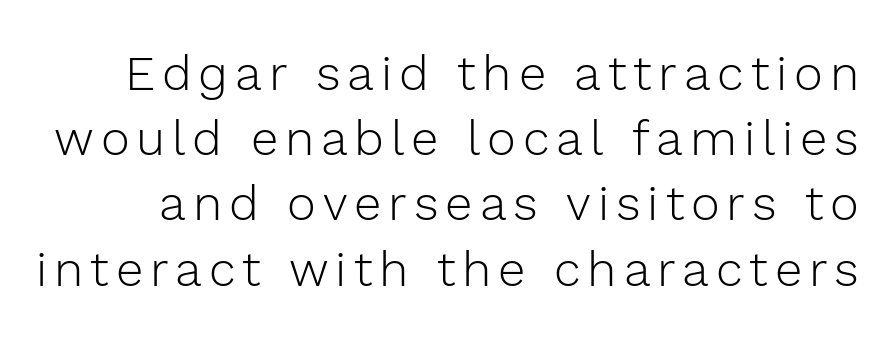
Q: Is the text bold? A: No.
Q: Is the text italic (slanted)? A: No, it is upright.
Q: Is the typeface a serif or a sans-serif typeface? A: Sans-serif.
Q: Is the text underlined? A: No.
Q: Is the spacing between lines tight, normal or loose? A: Normal.
Q: Width (condensed, normal, or wide)? A: Normal.
Q: x-height? A: Medium.
Q: Monospaced? A: No.
